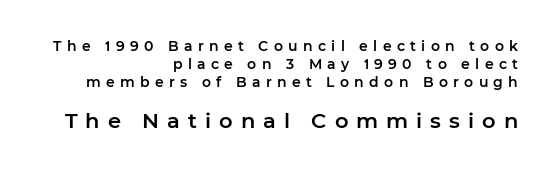
Plain, unruled lines of type. How would I describe the line gaps? Plain and ordinary. These lines have a slow, spaced-out rhythm from letter to letter. The rag falls on the left side of this text block.
